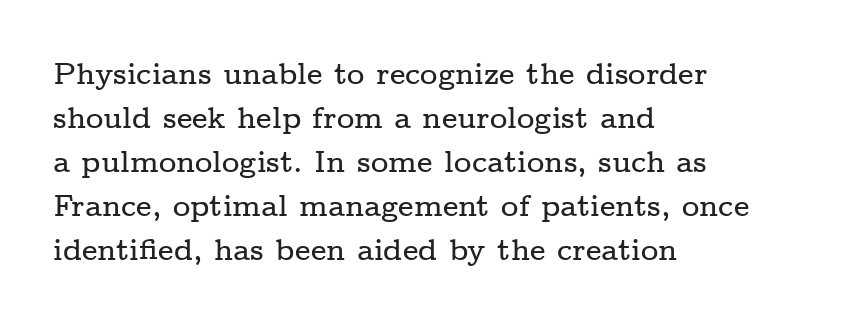
Each word holds together tightly as a unit, with standard inter-letter gaps. You can tell it's not italic because the verticals are truly vertical. Descender tails drop into unmarked territory. Reading down the column, the eye jumps a familiar distance to each next line. A student would call this left alignment; a typographer would say flush left, rag right. Each letter's strokes conclude with small projecting serifs.
